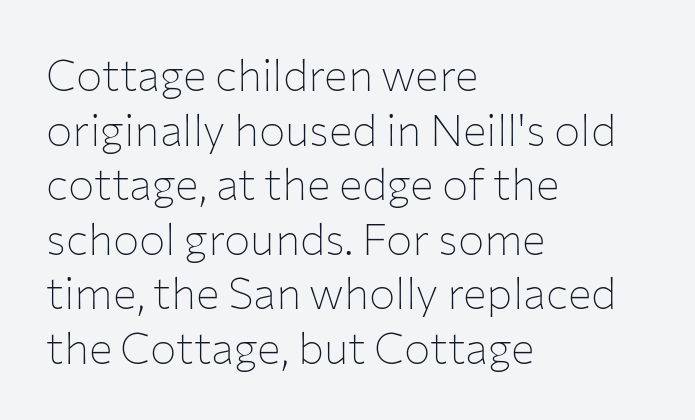
The passage shown is not underscored anywhere. Stroke thickness stays within the range of a standard reading face or lighter. A typesetter would label this face a sans. The face used here is rendered with its standard letterfit. Here the designer chose a conventional face with non-uniform glyph widths.
